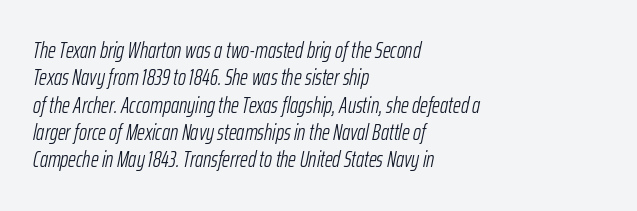
Q: Is the text bold? A: No.
Q: Is the text italic (slanted)? A: Yes, it leans right by about 12 degrees.
Q: Is the text underlined? A: No.
Q: How is the paragraph aligned? A: Left-aligned.
Q: Is the spacing between letters normal or unusually wide? A: Normal.
